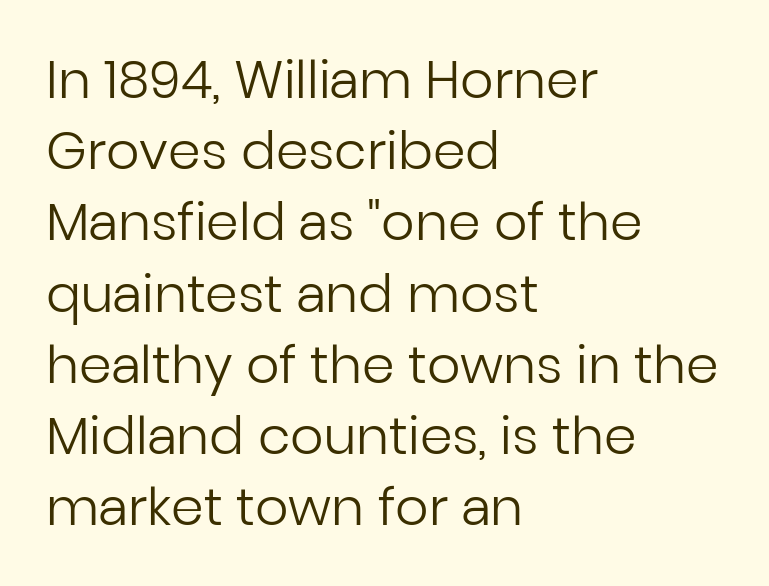
Q: Is the text bold? A: No.
Q: Is the text italic (slanted)? A: No, it is upright.
Q: Is the typeface a serif or a sans-serif typeface? A: Sans-serif.
Q: Is the text underlined? A: No.
Q: How is the paragraph aligned? A: Left-aligned.
Q: Is the spacing between letters normal or unusually wide? A: Normal.
Q: Is the spacing between lines tight, normal or loose? A: Normal.
Q: Width (condensed, normal, or wide)? A: Normal.
Q: Stroke contrast? A: Low.
Q: x-height? A: Medium.
Q: Monospaced? A: No.
